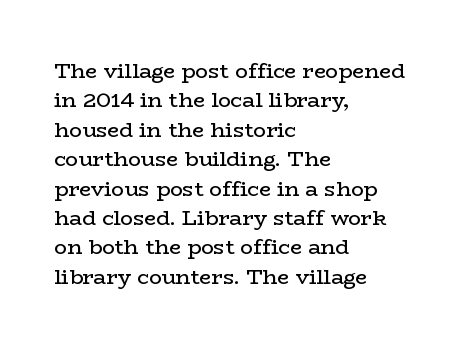
A clean baseline with only descenders dipping below it. If you drew a line through each stem, it would be perfectly vertical. Honestly, the row spacing looks completely unremarkable. Is this a heavy cut? Hardly; it is regular or lighter.
